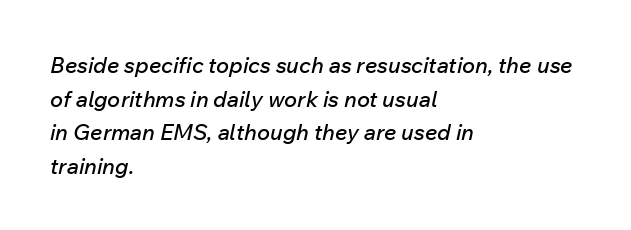
{"italic": "yes", "lean": "right", "slant_degrees": 12, "underline": "no", "align": "left", "line_spacing": "normal", "line_spacing_ratio": 1.53, "letter_spacing": "normal", "letter_spacing_em": 0.0, "glyph_px": 22}
